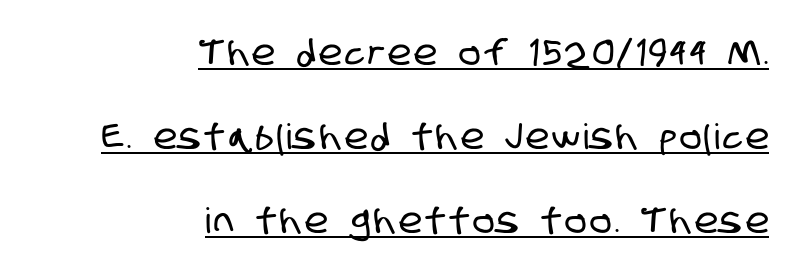
Note the varied advance widths — an 'i' is clearly narrower than an 'm'. Interline gaps are noticeably wide in this sample. This rendering features underlined lettering. A flush-right, rag-left setting is used for this passage. Is this a sans? Yes — the strokes have no serifs.
